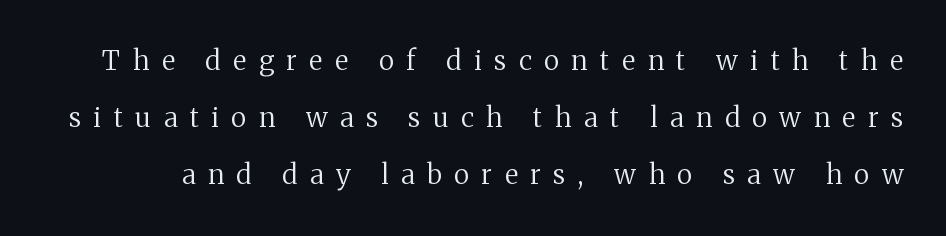
The image shows 27 px text type, upright; set loose line spacing (2.12x), unusually wide letter spacing (+0.47 em), not underlined.
